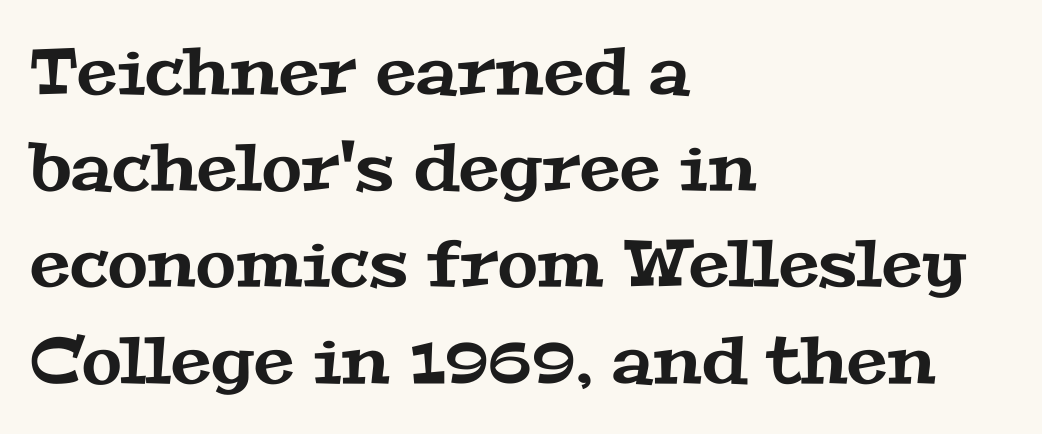
Serif or sans? Serif — the stroke terminals have little feet. Quick note: interline space is typical. The letters advance in unequal steps, a hallmark of proportional type. Typeset ragged right — the left edge is the straight one. The strip under each line holds only bare page.
